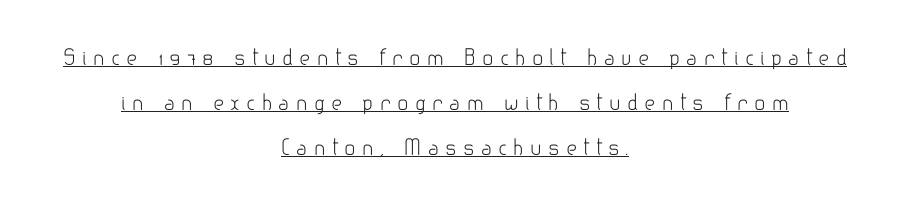
The image shows 21 px text type, upright; set centered, loose line spacing (2.15x), unusually wide letter spacing (+0.3 em), underlined.
